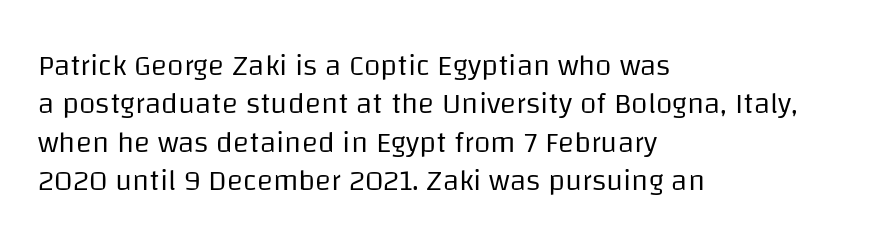
Q: Is the text bold? A: No.
Q: Is the text italic (slanted)? A: No, it is upright.
Q: Is the typeface a serif or a sans-serif typeface? A: Sans-serif.
Q: Is the text underlined? A: No.
Q: How is the paragraph aligned? A: Left-aligned.
Q: Is the spacing between letters normal or unusually wide? A: Normal.
Q: Is the spacing between lines tight, normal or loose? A: Normal.
Q: Width (condensed, normal, or wide)? A: Normal.
Q: Stroke contrast? A: Low.
Q: x-height? A: Large.
Q: Monospaced? A: No.
